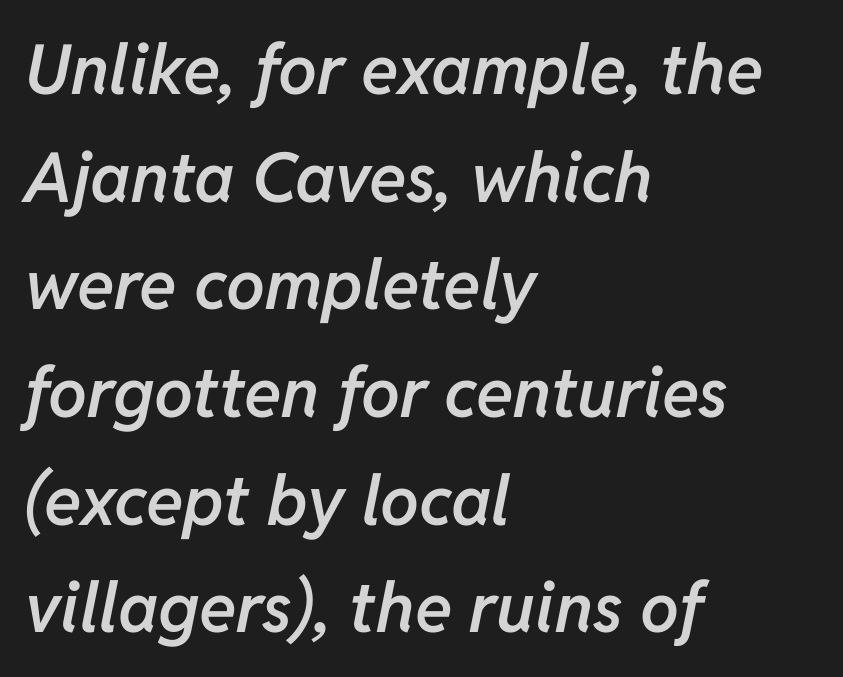
{"italic": "yes", "lean": "right", "slant_degrees": 11, "bold": "semi", "weight": "semibold", "width": "normal", "stroke_contrast": "low", "x_height": "medium", "monospaced": "no", "underline": "no", "align": "left", "line_spacing": "normal", "line_spacing_ratio": 1.56, "letter_spacing": "normal", "letter_spacing_em": 0.0, "glyph_px": 69}
